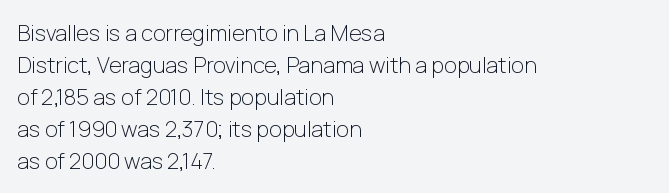
{"italic": "no", "bold": "no", "underline": "no", "align": "left", "line_spacing": "normal", "line_spacing_ratio": 1.45, "letter_spacing": "normal", "letter_spacing_em": 0.0, "glyph_px": 22}
